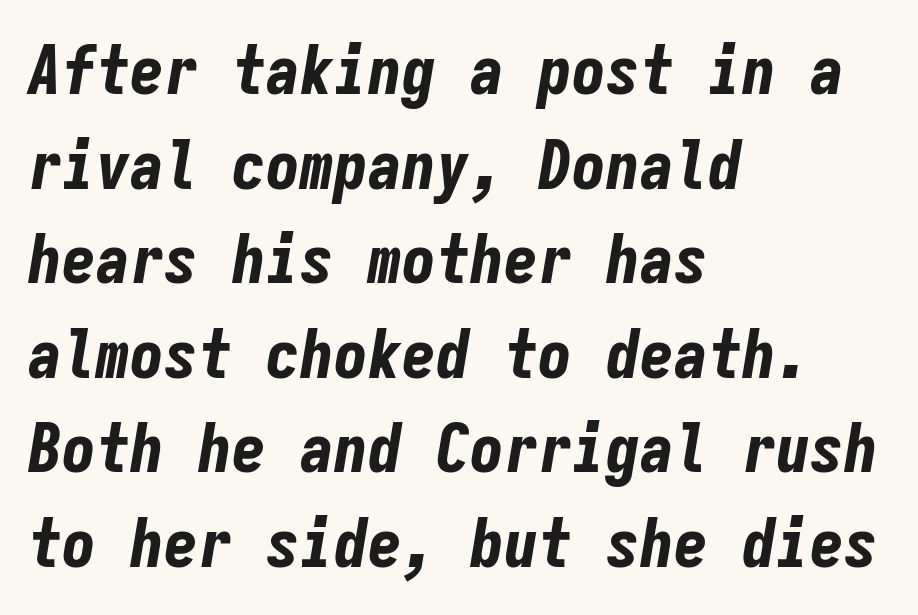
{"italic": "yes", "lean": "right", "slant_degrees": 9, "bold": "yes", "weight": "bold", "width": "condensed", "stroke_contrast": "low", "x_height": "medium", "monospaced": "yes", "underline": "no", "align": "left", "line_spacing": "normal", "line_spacing_ratio": 1.39, "letter_spacing": "normal", "letter_spacing_em": 0.0, "glyph_px": 68}
